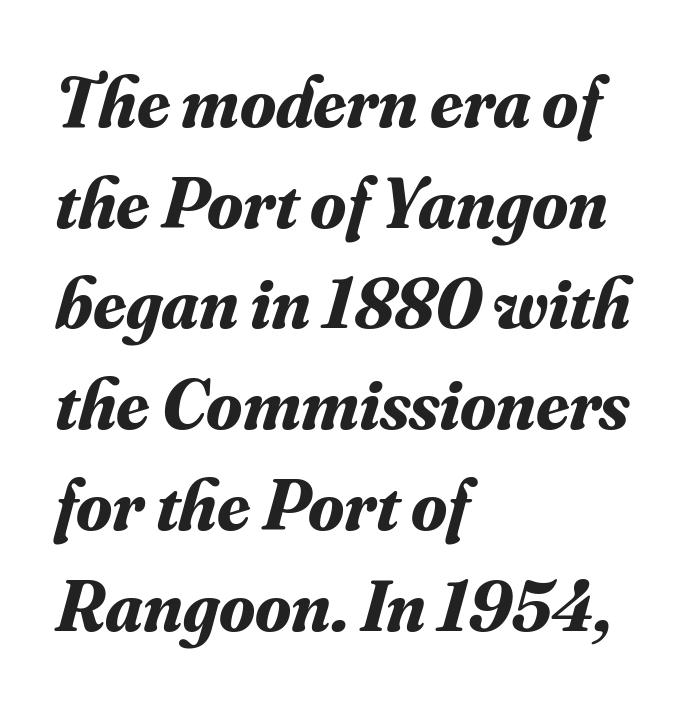
Q: Is the text bold? A: Yes.
Q: Is the text italic (slanted)? A: Yes, it leans right by about 16 degrees.
Q: Is the typeface a serif or a sans-serif typeface? A: Serif.
Q: Is the text underlined? A: No.
Q: How is the paragraph aligned? A: Left-aligned.
Q: Is the spacing between letters normal or unusually wide? A: Normal.
Q: Is the spacing between lines tight, normal or loose? A: Normal.
Q: Width (condensed, normal, or wide)? A: Normal.
Q: Stroke contrast? A: Medium.
Q: x-height? A: Small.
Q: Monospaced? A: No.
